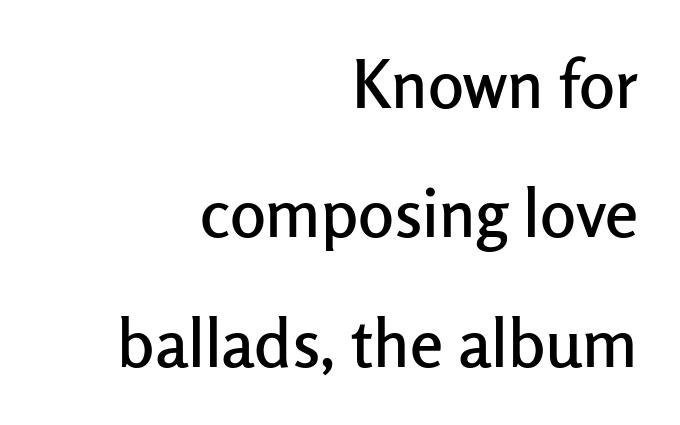
The image shows 67 px sans-serif type, upright; set right-aligned, loose line spacing (1.93x), normal letter spacing, not underlined; low stroke contrast and a medium x-height.
